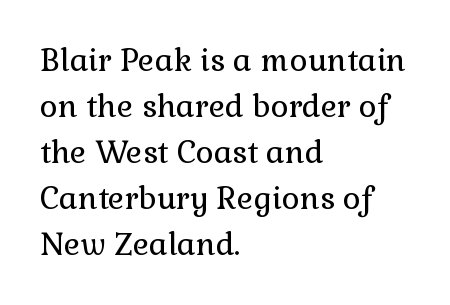
{"serif": "yes", "italic": "no", "bold": "no", "weight": "regular", "width": "normal", "x_height": "medium", "monospaced": "no", "underline": "no", "align": "left", "line_spacing": "normal", "line_spacing_ratio": 1.48, "letter_spacing": "normal", "letter_spacing_em": 0.0, "glyph_px": 31}
